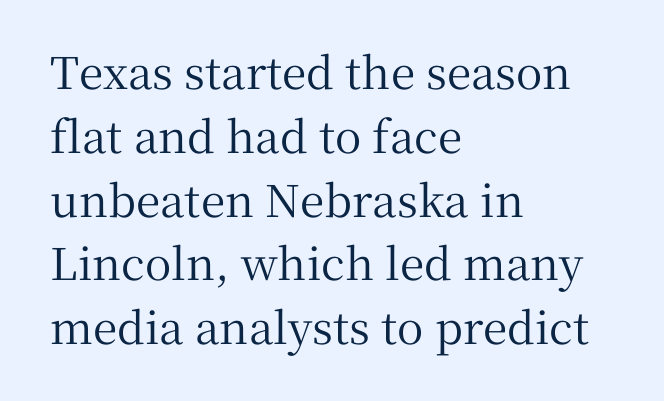
{"serif": "yes", "italic": "no", "width": "normal", "stroke_contrast": "medium", "x_height": "medium", "monospaced": "no", "underline": "no", "align": "left", "line_spacing": "normal", "line_spacing_ratio": 1.45, "letter_spacing": "normal", "letter_spacing_em": 0.0, "glyph_px": 44}
